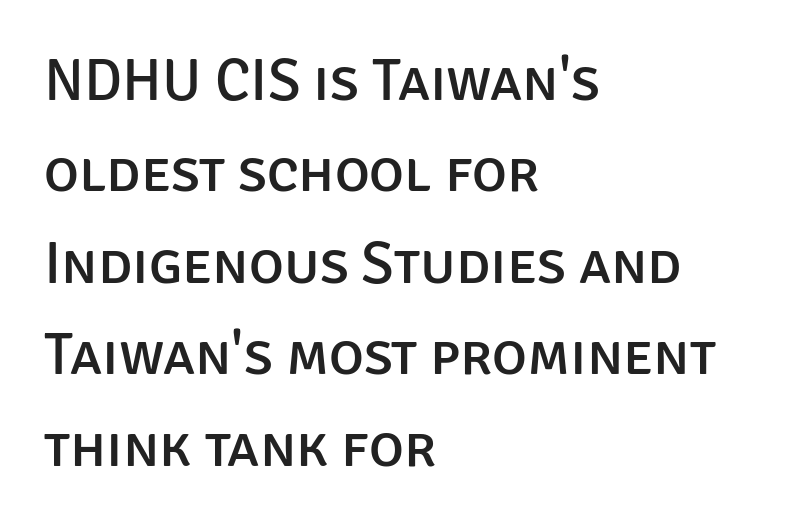
Q: Is the text italic (slanted)? A: No, it is upright.
Q: Is the typeface a serif or a sans-serif typeface? A: Sans-serif.
Q: Is the text underlined? A: No.
Q: How is the paragraph aligned? A: Left-aligned.
Q: Is the spacing between letters normal or unusually wide? A: Normal.
Q: Is the spacing between lines tight, normal or loose? A: Normal.
Q: Width (condensed, normal, or wide)? A: Normal.
Q: Stroke contrast? A: Low.
Q: x-height? A: Large.
Q: Monospaced? A: No.
